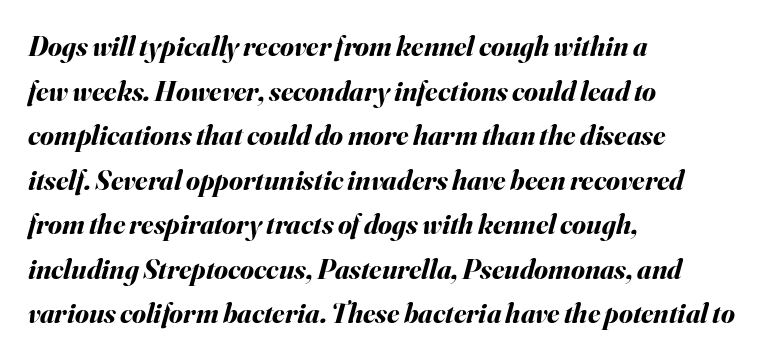
Q: Is the text bold? A: Yes.
Q: Is the text italic (slanted)? A: Yes, it leans right by about 16 degrees.
Q: Is the text underlined? A: No.
Q: How is the paragraph aligned? A: Left-aligned.
Q: Is the spacing between letters normal or unusually wide? A: Normal.
Q: Is the spacing between lines tight, normal or loose? A: Normal.
Q: Width (condensed, normal, or wide)? A: Normal.
Q: Stroke contrast? A: Medium.
Q: x-height? A: Small.
Q: Monospaced? A: No.
